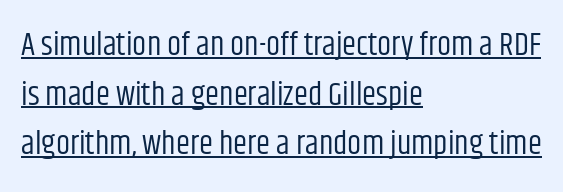
{"serif": "no", "italic": "no", "bold": "no", "weight": "regular", "width": "condensed", "stroke_contrast": "low", "x_height": "large", "monospaced": "no", "underline": "yes", "align": "left", "line_spacing": "normal", "line_spacing_ratio": 1.55, "letter_spacing": "normal", "letter_spacing_em": 0.0, "glyph_px": 32}
